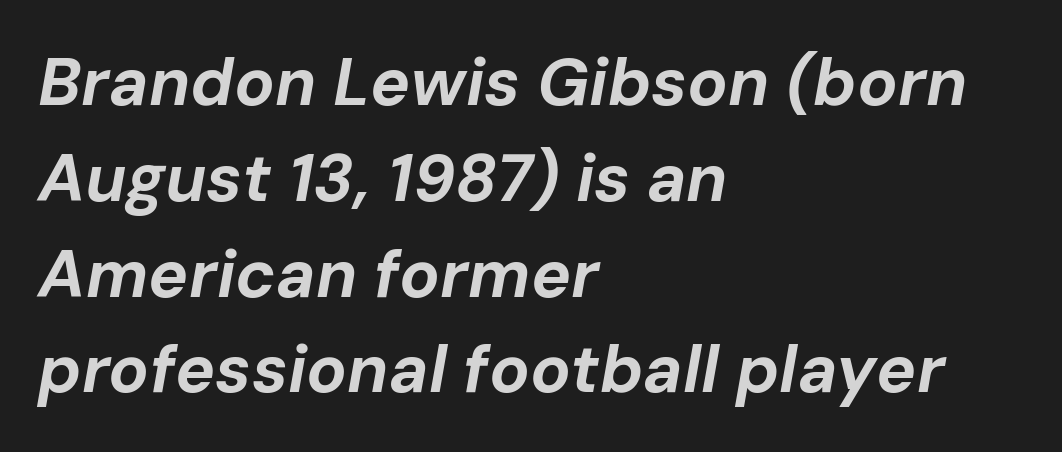
The image shows 67 px bold type, italic (leaning right); set left-aligned, normal line spacing (1.43x), normal letter spacing, not underlined; low stroke contrast and a medium x-height.
